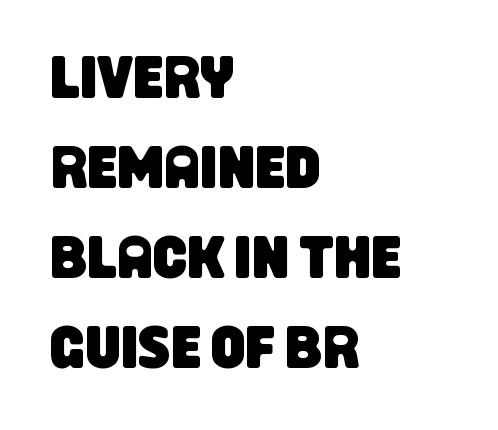
Q: Is the typeface a serif or a sans-serif typeface? A: Sans-serif.
Q: Is the text underlined? A: No.
Q: How is the paragraph aligned? A: Left-aligned.
Q: Is the spacing between letters normal or unusually wide? A: Normal.
Q: Is the spacing between lines tight, normal or loose? A: Normal.
Q: Width (condensed, normal, or wide)? A: Condensed.
Q: Stroke contrast? A: Low.
Q: x-height? A: Large.
Q: Monospaced? A: No.
